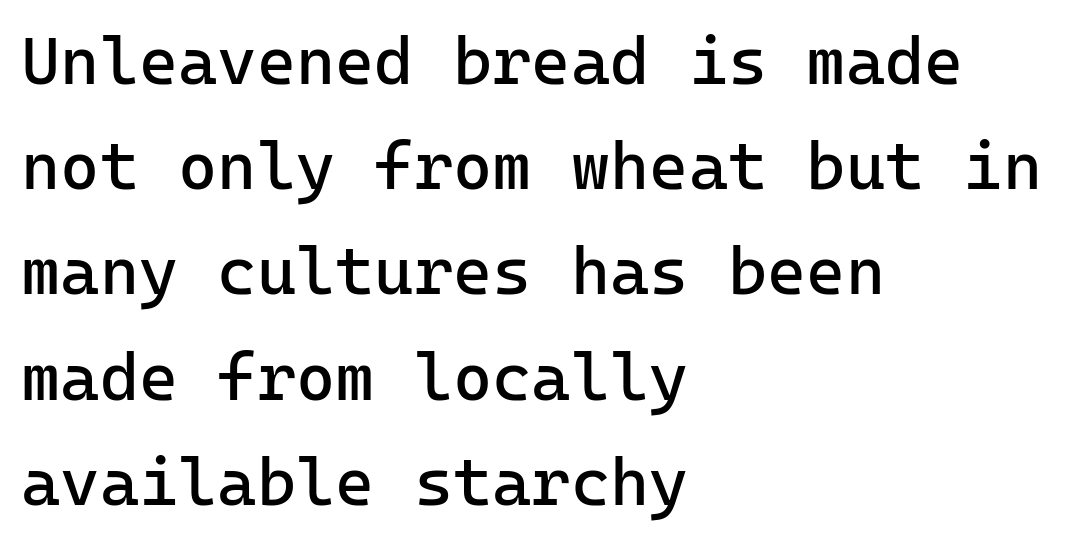
The image shows 67 px regular-weight sans-serif type, upright, monospaced; set left-aligned, normal line spacing (1.57x), normal letter spacing, not underlined; low stroke contrast and a medium x-height.
